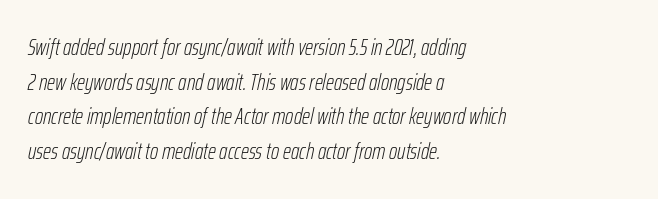
The image shows 23 px text type, italic (leaning right); set left-aligned, normal line spacing (1.51x), normal letter spacing, not underlined.
